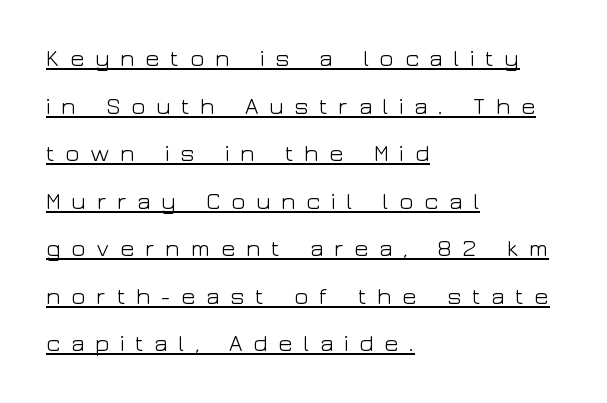
{"italic": "no", "bold": "no", "underline": "yes", "align": "left", "line_spacing": "loose", "line_spacing_ratio": 1.98, "letter_spacing": "wide", "letter_spacing_em": 0.42, "glyph_px": 24}
